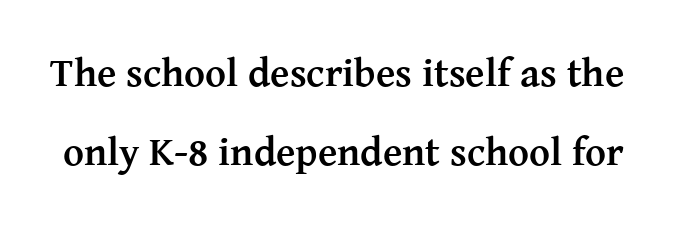
Q: Is the text bold? A: Yes.
Q: Is the text italic (slanted)? A: No, it is upright.
Q: Is the typeface a serif or a sans-serif typeface? A: Serif.
Q: Is the text underlined? A: No.
Q: Is the spacing between letters normal or unusually wide? A: Normal.
Q: Is the spacing between lines tight, normal or loose? A: Loose.
Q: Width (condensed, normal, or wide)? A: Normal.
Q: Stroke contrast? A: Medium.
Q: x-height? A: Medium.
Q: Monospaced? A: No.
